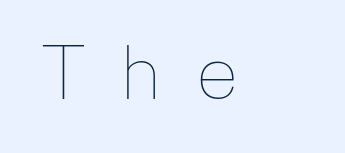
Q: Is the text bold? A: No.
Q: Is the text italic (slanted)? A: No, it is upright.
Q: Is the text underlined? A: No.
Q: Is the spacing between letters normal or unusually wide? A: Unusually wide.
Q: Width (condensed, normal, or wide)? A: Normal.
Q: Stroke contrast? A: Low.
Q: x-height? A: Medium.
Q: Monospaced? A: No.
